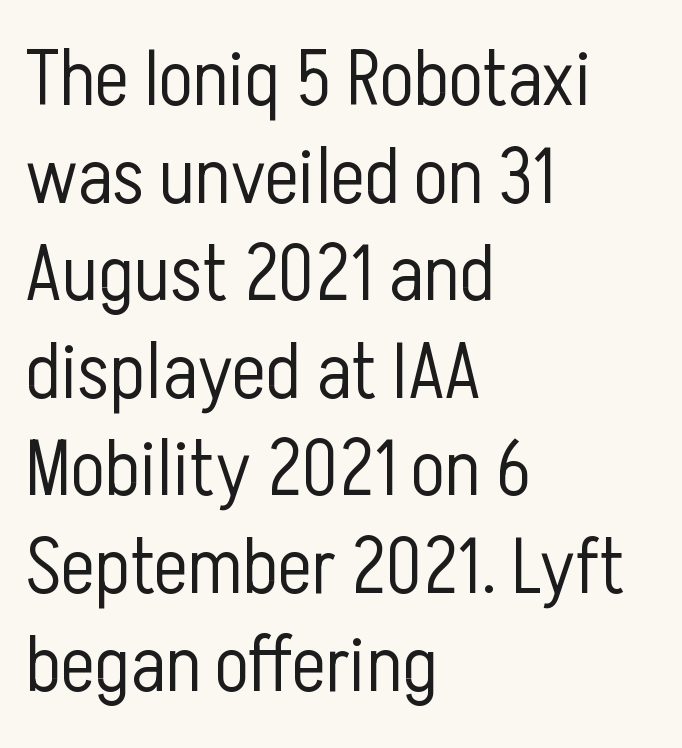
{"serif": "no", "italic": "no", "bold": "no", "weight": "light", "width": "condensed", "stroke_contrast": "low", "x_height": "medium", "monospaced": "no", "underline": "no", "align": "left", "line_spacing_ratio": 1.22, "letter_spacing": "normal", "letter_spacing_em": 0.0, "glyph_px": 80}
